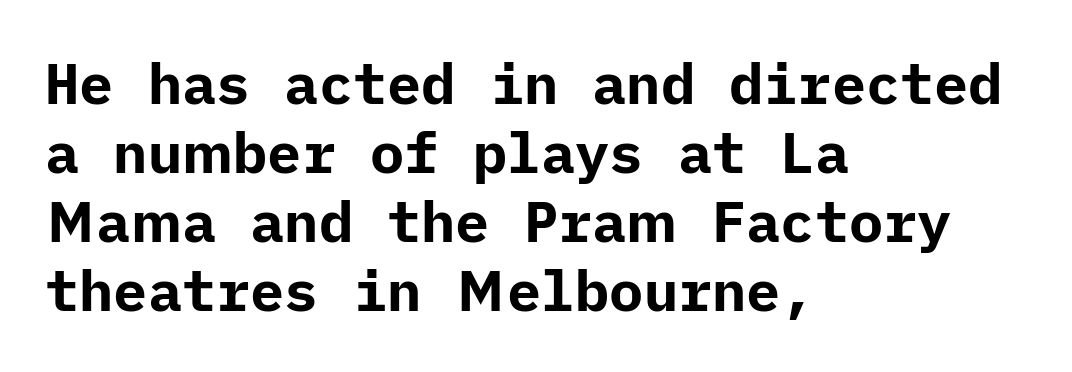
The image shows 57 px bold sans-serif type, upright; set left-aligned, line spacing 1.21x, normal letter spacing, not underlined; low stroke contrast and a medium x-height.
